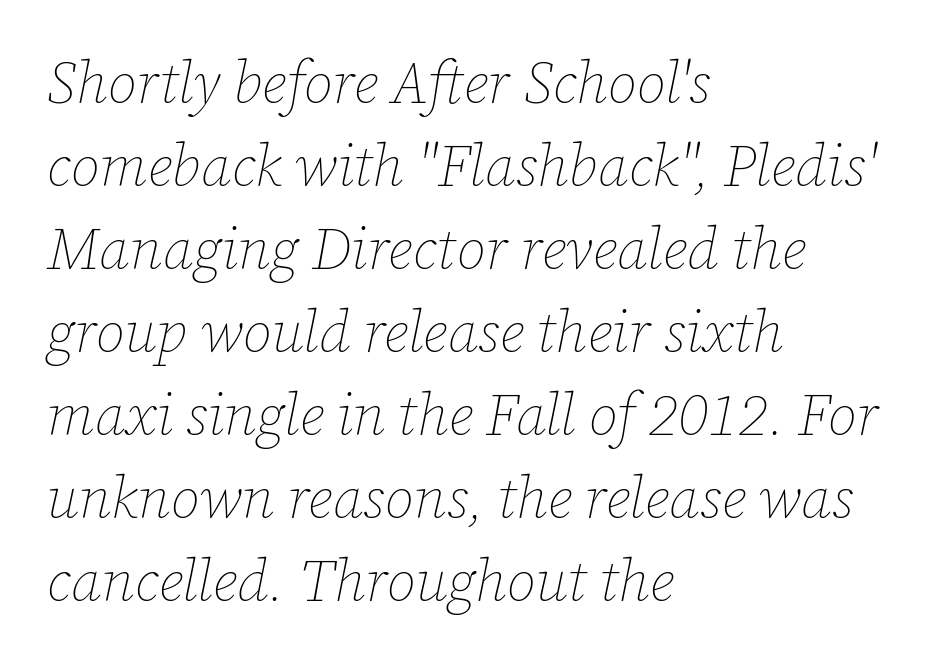
{"italic": "yes", "lean": "right", "slant_degrees": 12, "bold": "no", "weight": "thin", "width": "normal", "stroke_contrast": "low", "x_height": "medium", "monospaced": "no", "underline": "no", "align": "left", "line_spacing": "normal", "line_spacing_ratio": 1.43, "letter_spacing": "normal", "letter_spacing_em": 0.0, "glyph_px": 58}
